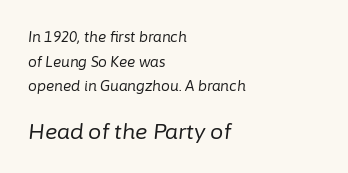
Q: Is the text bold? A: No.
Q: Is the text italic (slanted)? A: Yes, it leans right by about 6 degrees.
Q: Is the text underlined? A: No.
Q: How is the paragraph aligned? A: Left-aligned.
Q: Is the spacing between letters normal or unusually wide? A: Normal.
Q: Which block of text is set in a larger size, the first (top) or the second (bottom)? A: The second (bottom) one.
